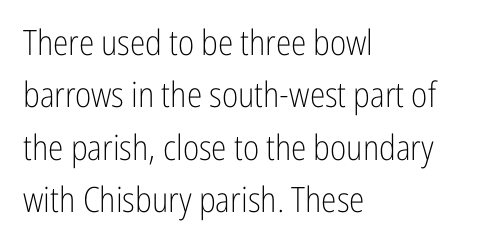
{"serif": "no", "italic": "no", "bold": "no", "weight": "light", "width": "condensed", "stroke_contrast": "low", "x_height": "medium", "monospaced": "no", "underline": "no", "align": "left", "line_spacing": "normal", "line_spacing_ratio": 1.5, "letter_spacing": "normal", "letter_spacing_em": 0.0, "glyph_px": 35}
